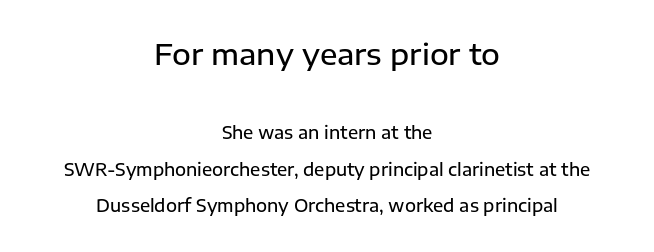
The image shows 29 px semibold sans-serif type, upright; set centered, loose line spacing (2.16x), normal letter spacing, not underlined; the first (top) block is 1.71x larger; low stroke contrast and a medium x-height.
